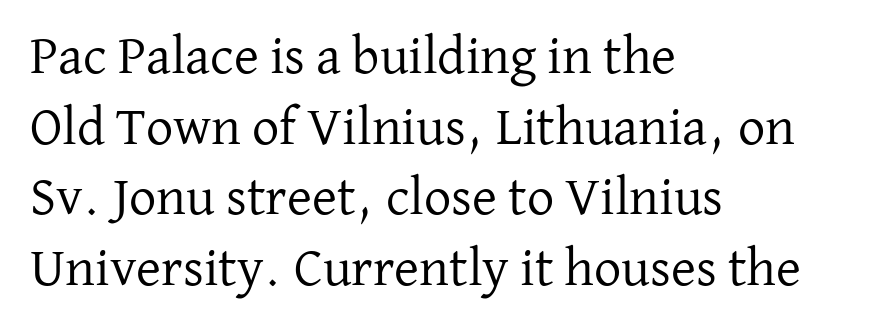
Is there any slant? The stems are plumb. Is this a fixed-width face? No — the glyphs have proportional, varying widths. A student would call this left alignment; a typographer would say flush left, rag right. Compared with typical paragraphs, the rows here are spaced about the same.
